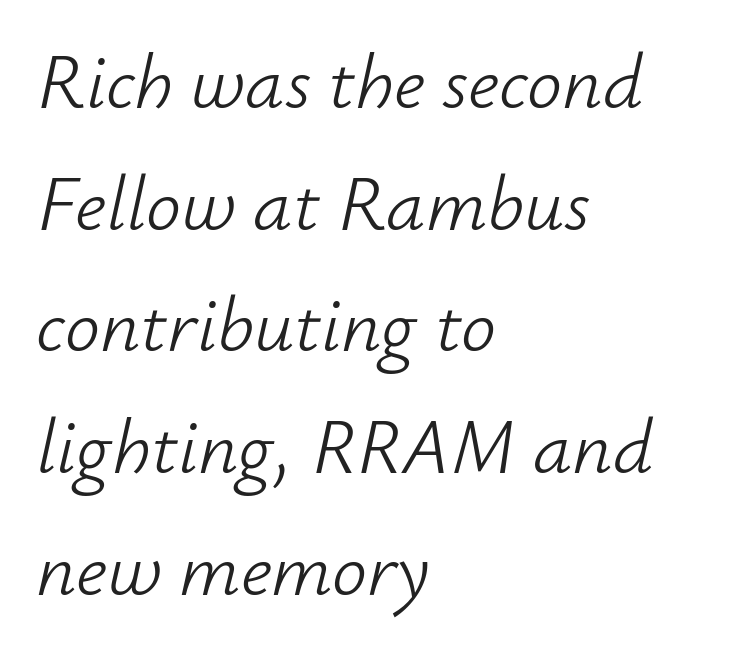
{"italic": "yes", "lean": "right", "slant_degrees": 12, "bold": "no", "weight": "light", "width": "normal", "stroke_contrast": "low", "x_height": "small", "monospaced": "no", "underline": "no", "align": "left", "line_spacing": "normal", "line_spacing_ratio": 1.56, "letter_spacing": "normal", "letter_spacing_em": 0.0, "glyph_px": 78}
